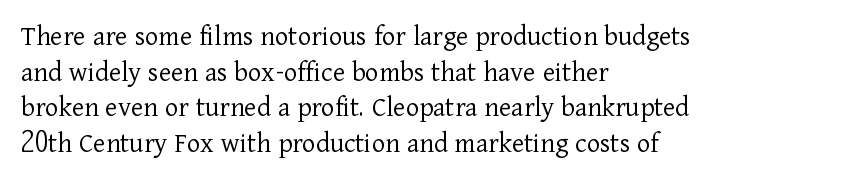
{"serif": "yes", "italic": "no", "bold": "no", "weight": "light", "width": "normal", "stroke_contrast": "low", "x_height": "medium", "monospaced": "no", "underline": "no", "align": "left", "line_spacing_ratio": 1.23, "letter_spacing": "normal", "letter_spacing_em": 0.0, "glyph_px": 29}
